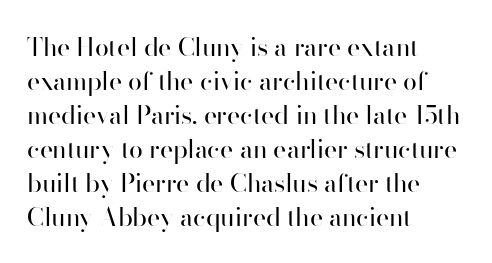
The image shows 25 px text type, upright; set left-aligned, normal line spacing (1.36x), normal letter spacing, not underlined.
